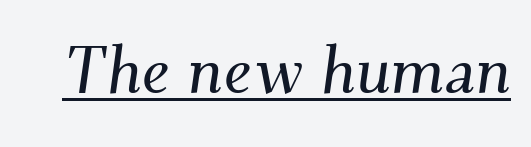
The image shows 65 px serif type, italic (leaning right); set normal letter spacing, underlined; medium stroke contrast and a small x-height.
